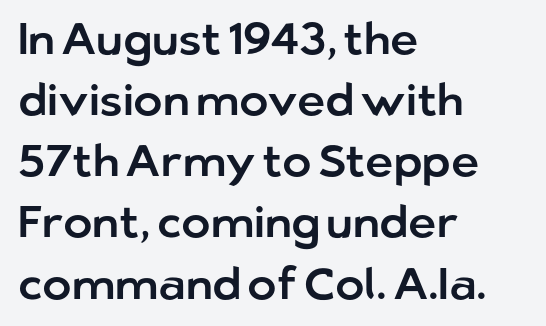
{"serif": "no", "italic": "no", "width": "normal", "stroke_contrast": "low", "x_height": "medium", "monospaced": "no", "underline": "no", "align": "left", "line_spacing": "normal", "line_spacing_ratio": 1.39, "letter_spacing": "normal", "letter_spacing_em": 0.0, "glyph_px": 44}
